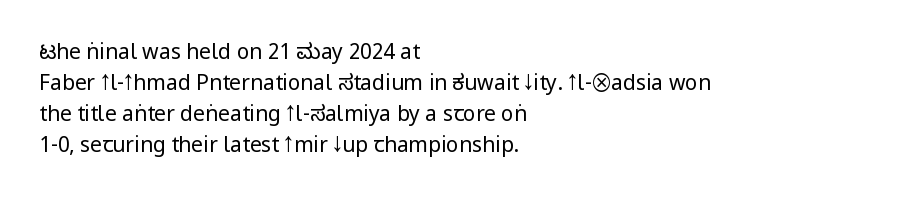
The image shows 21 px text type, upright; set left-aligned, normal line spacing (1.47x), normal letter spacing, not underlined.
